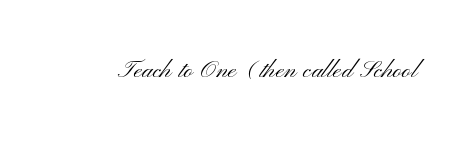
Is this a sans? Yes — the strokes have no serifs. Think of a printed novel: that variable character pitch is what you see here. The baseline area is clear. Compared with typical body copy, the letter spacing here is the same. Is the stroke heavy? The answer is a plain regular-or-lighter.
